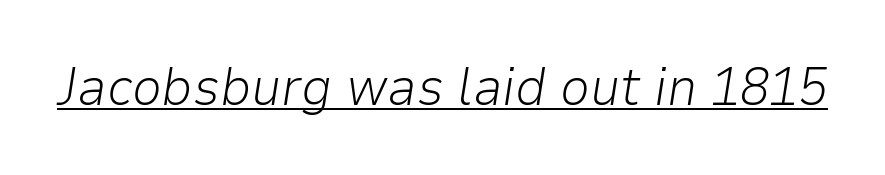
Q: Is the text bold? A: No.
Q: Is the text italic (slanted)? A: Yes, it leans right by about 9 degrees.
Q: Is the text underlined? A: Yes.
Q: Is the spacing between letters normal or unusually wide? A: Normal.
Q: Width (condensed, normal, or wide)? A: Normal.
Q: Stroke contrast? A: Low.
Q: x-height? A: Medium.
Q: Monospaced? A: No.
